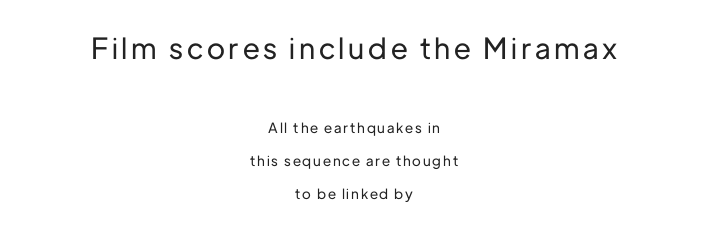
These lines stack symmetrically, like a column narrowing and widening about its center. The type family on display is of the sans-serif kind. The lines are spread far apart with generous leading. A typesetter would mark this as roman, not italic. The space beneath each line is pristine and unruled. Typesetter's note — upper block bumped up in size, lower block left smaller.
